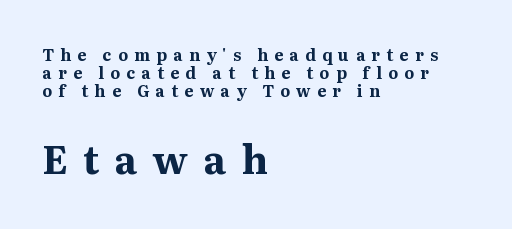
Notice how descenders almost collide with the ascenders below — that's tight leading. Honestly, the letter spacing is so wide it's the main thing you notice. Proportional: the letters do not fall into vertical columns. The font's upright variant was chosen for this text.
